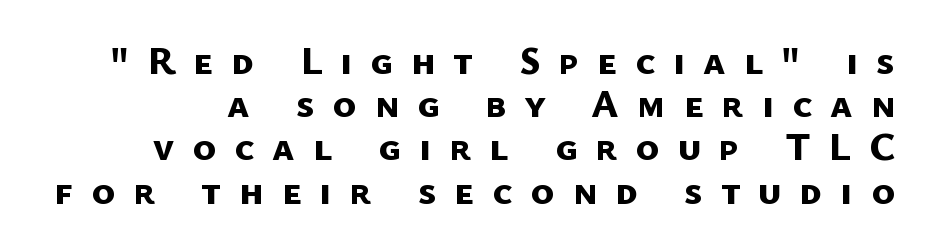
The image shows 40 px bold sans-serif type; set tight line spacing (1.08x), unusually wide letter spacing (+0.45 em), not underlined; low stroke contrast and a medium x-height.
